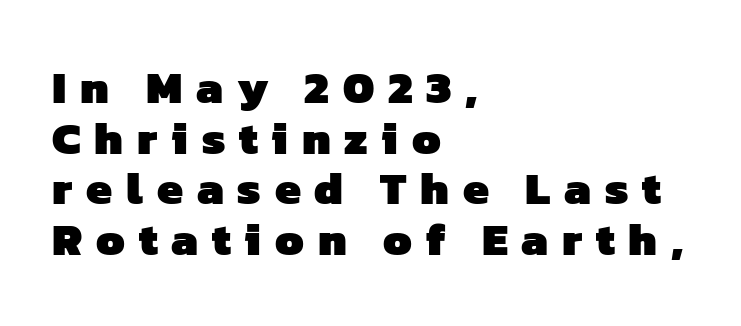
The compositor pushed each line to the left boundary. Here the designer chose a conventional face with non-uniform glyph widths. Glance below the letters and you will spot only blank space. Plenty of ink on the page — the face is bold. Compared with typical body copy, the letter spacing here is much looser. The typeface chosen for these lines omits serifs.
